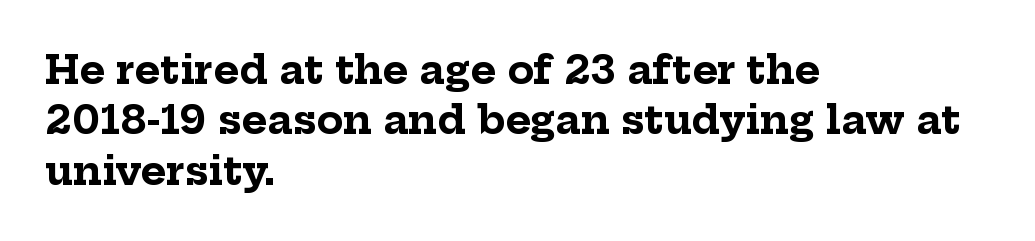
The glyphs have the mass of a bold cut. The string is rendered with underlining switched off. The lettering holds an erect, upright posture throughout. The typesetter chose a ragged-right arrangement here. This sample uses plain, unmodified letter spacing. Does the leading feel generous? No, just average.
